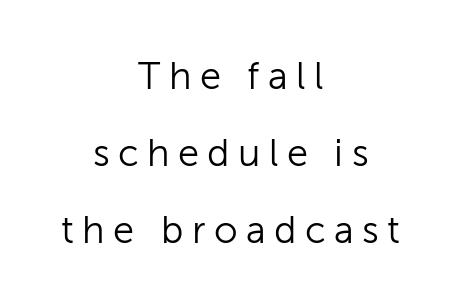
{"serif": "no", "italic": "no", "bold": "no", "weight": "light", "width": "normal", "stroke_contrast": "low", "x_height": "medium", "monospaced": "no", "underline": "no", "align": "center", "line_spacing": "loose", "line_spacing_ratio": 2.03, "letter_spacing": "wide", "letter_spacing_em": 0.22, "glyph_px": 38}
